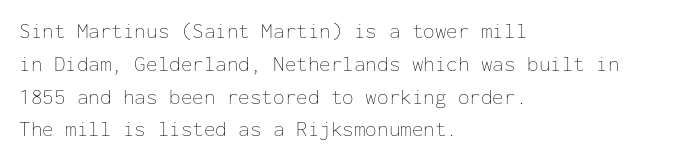
Upright lettering throughout. The rows are spaced the way most documents space them. These lines stack with their left ends in a neat column. The space beneath each line is pristine and unruled. This sample uses plain, unmodified letter spacing. Stem width sits at or under what a default text font uses.
